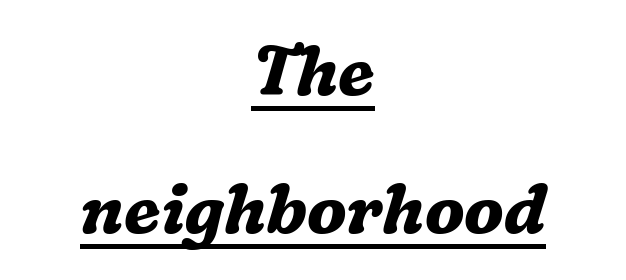
Check where the strokes stop: tiny serifs finish them off. Designer's note — italics engaged. Honestly, the rows look like they've been pulled way apart. Both edges are ragged and mirror each other, which tells us the setting is centered. The face used here is proportionally spaced, like ordinary book or web type.
